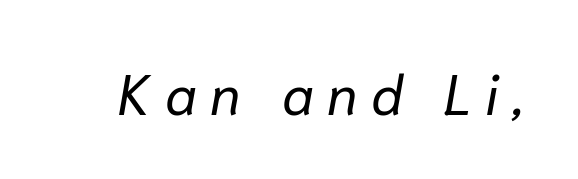
{"italic": "yes", "lean": "right", "slant_degrees": 10, "bold": "no", "weight": "regular", "width": "normal", "stroke_contrast": "low", "x_height": "medium", "monospaced": "no", "underline": "no", "letter_spacing": "wide", "letter_spacing_em": 0.24, "glyph_px": 56}
